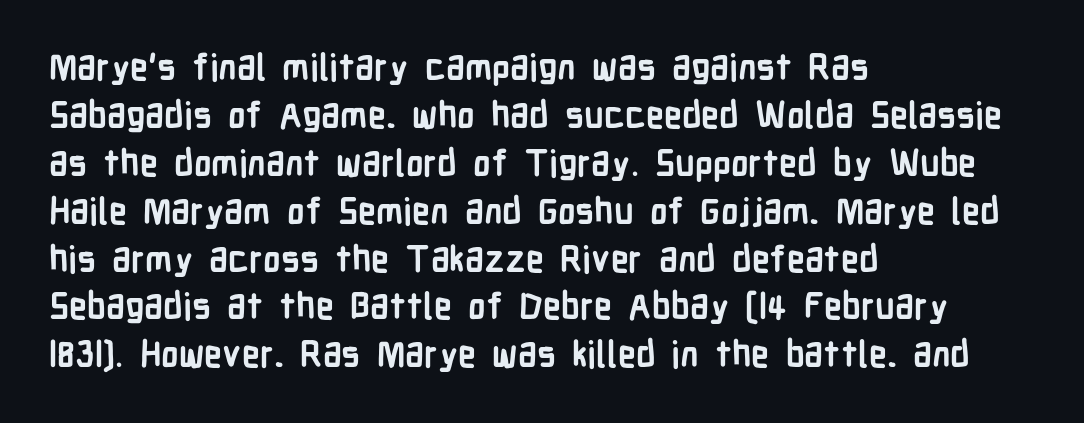
The image shows 36 px semibold, condensed sans-serif type, upright; set left-aligned, normal line spacing (1.33x), normal letter spacing, not underlined; low stroke contrast and a medium x-height.
